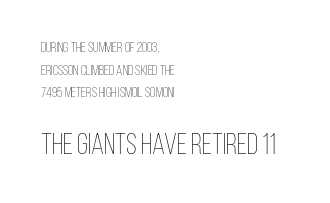
{"italic": "no", "bold": "no", "weight": "thin", "width": "condensed", "stroke_contrast": "low", "x_height": "large", "monospaced": "no", "underline": "no", "align": "left", "line_spacing": "normal", "line_spacing_ratio": 1.61, "letter_spacing": "normal", "letter_spacing_em": 0.0, "larger_block": "second", "size_ratio": 2.07, "glyph_px": 29}
